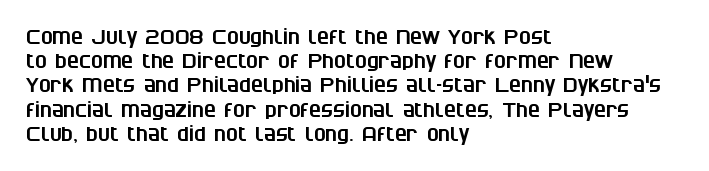
{"underline": "no", "align": "left", "line_spacing_ratio": 1.21, "letter_spacing": "normal", "letter_spacing_em": 0.0, "glyph_px": 20}
